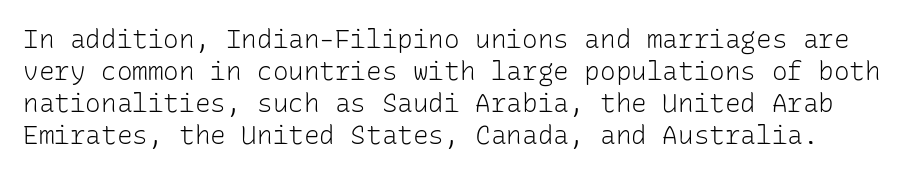
{"italic": "no", "bold": "no", "underline": "no", "line_spacing_ratio": 1.23, "letter_spacing": "normal", "letter_spacing_em": 0.0, "glyph_px": 26}
